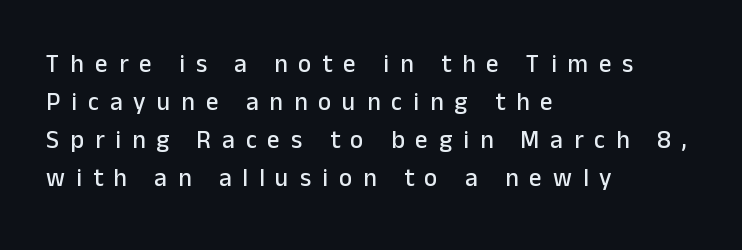
In terms of posture, this sample is upright. The designer left line spacing at the default. The zone under the glyphs is completely vacant. Someone cranked the tracking dial way up on this one. Compared with a centered layout, this one pins lines to the left instead.
